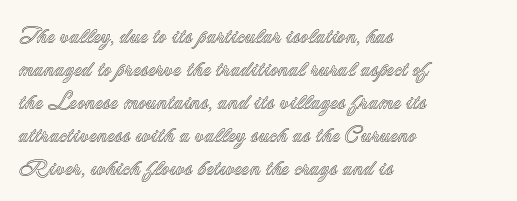
A clean baseline with only descenders dipping below it. Standard letterfit; no display-style spreading of the glyphs. Notice how descenders clear the ascenders below comfortably — that's standard leading. Does the copy run flush right? No — it runs flush left.
